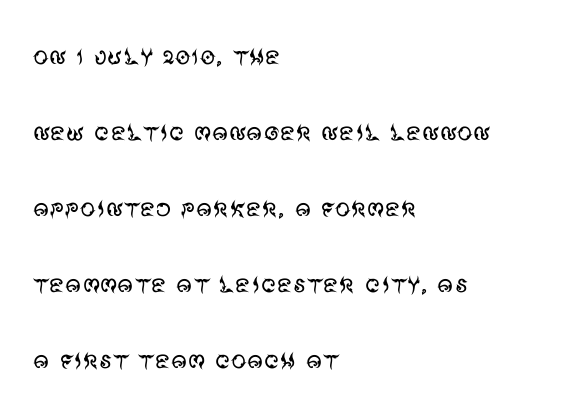
Q: Is the text bold? A: No.
Q: Is the text italic (slanted)? A: No, it is upright.
Q: Is the typeface a serif or a sans-serif typeface? A: Sans-serif.
Q: Is the text underlined? A: No.
Q: How is the paragraph aligned? A: Left-aligned.
Q: Is the spacing between letters normal or unusually wide? A: Normal.
Q: Is the spacing between lines tight, normal or loose? A: Loose.
Q: Width (condensed, normal, or wide)? A: Normal.
Q: Stroke contrast? A: Medium.
Q: x-height? A: Large.
Q: Monospaced? A: No.
